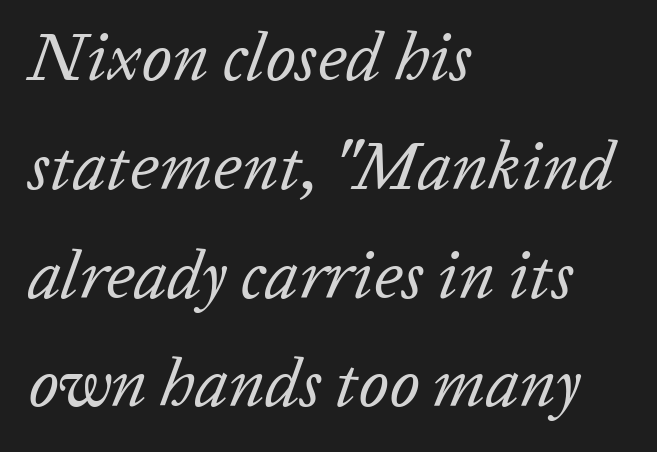
Q: Is the text bold? A: No.
Q: Is the text italic (slanted)? A: Yes, it leans right by about 20 degrees.
Q: Is the text underlined? A: No.
Q: How is the paragraph aligned? A: Left-aligned.
Q: Is the spacing between letters normal or unusually wide? A: Normal.
Q: Is the spacing between lines tight, normal or loose? A: Normal.
Q: Width (condensed, normal, or wide)? A: Normal.
Q: Stroke contrast? A: Low.
Q: x-height? A: Medium.
Q: Monospaced? A: No.
